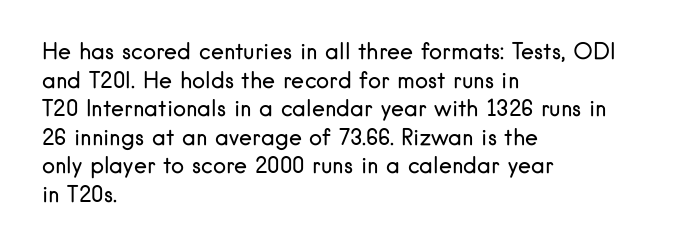
{"italic": "no", "bold": "no", "underline": "no", "align": "left", "line_spacing": "normal", "line_spacing_ratio": 1.3, "letter_spacing": "normal", "letter_spacing_em": 0.0, "glyph_px": 22}
